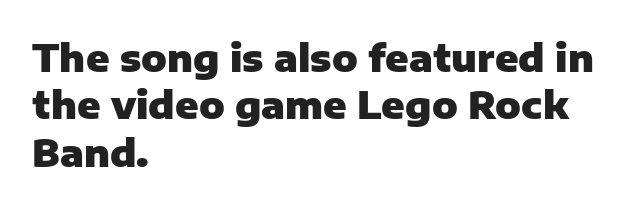
The image shows 38 px heavy sans-serif type, upright; set left-aligned, normal line spacing (1.25x), normal letter spacing, not underlined; low stroke contrast and a medium x-height.
